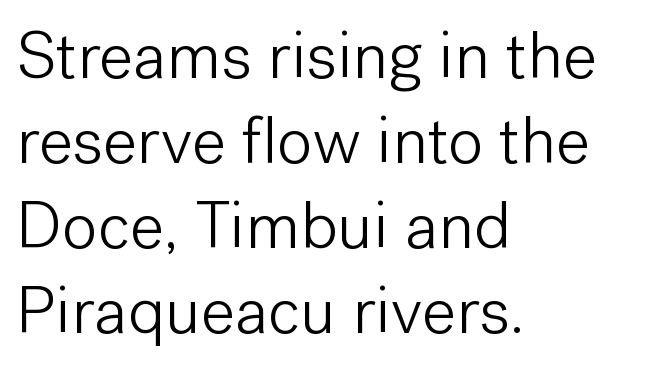
No extra tracking has been applied to these lines. Alignment: flush left. This is sans-serif lettering, the kind often seen on screens and signage. When letters stand straight like this, we call the style roman or upright. No extra ink here — the face is not bold.
